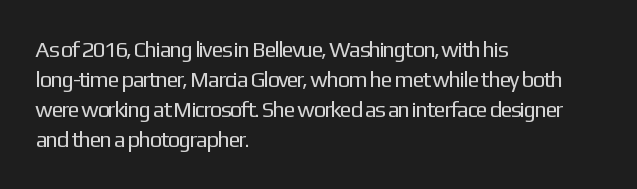
The image shows 22 px text type, upright; set left-aligned, normal line spacing (1.37x), normal letter spacing, not underlined.
